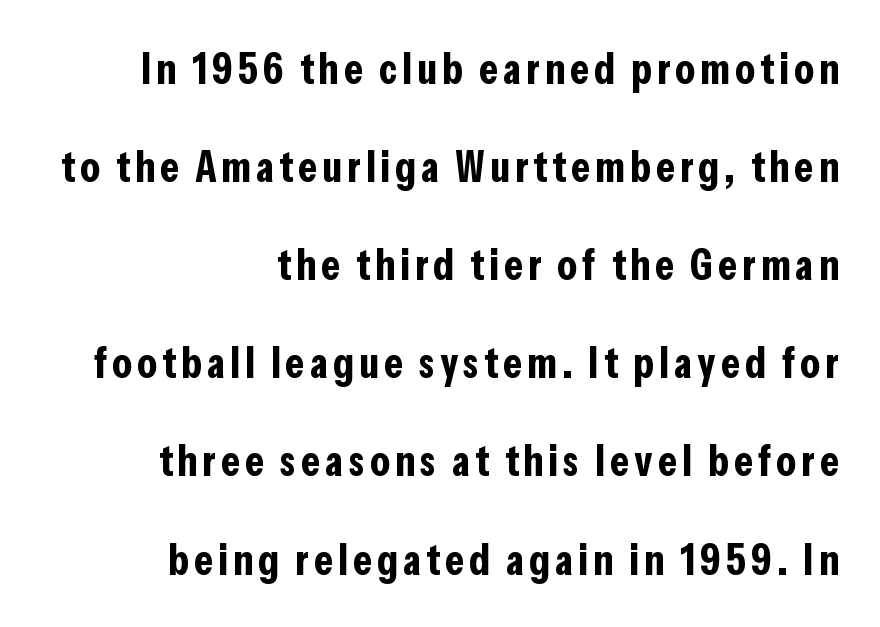
The image shows 44 px bold, condensed sans-serif type, upright; set right-aligned, loose line spacing (2.23x), not underlined; low stroke contrast and a medium x-height.
